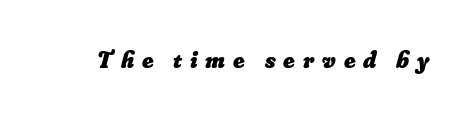
{"bold": "yes", "underline": "no", "letter_spacing": "wide", "letter_spacing_em": 0.33, "glyph_px": 24}
